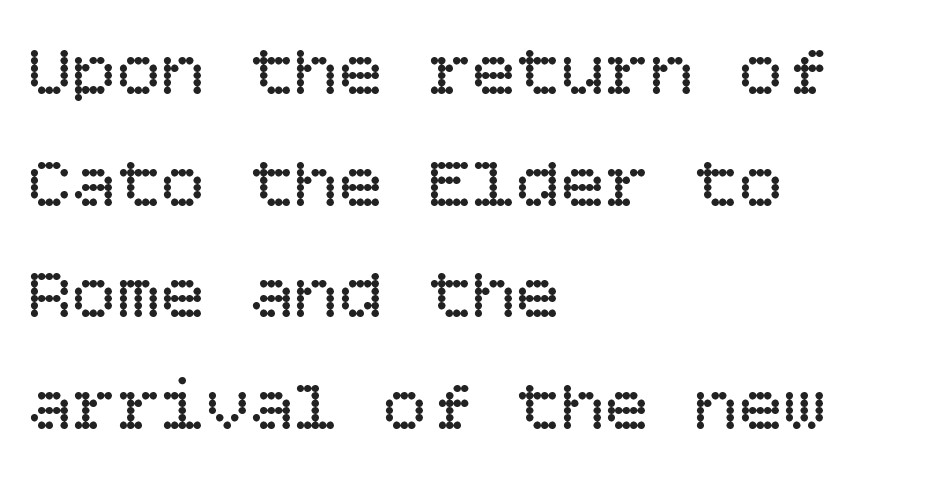
Rule under the text: the space is simply empty. These lines were composed using upright roman letters. Leading: standard. Ink coverage per letter is moderate at most.
